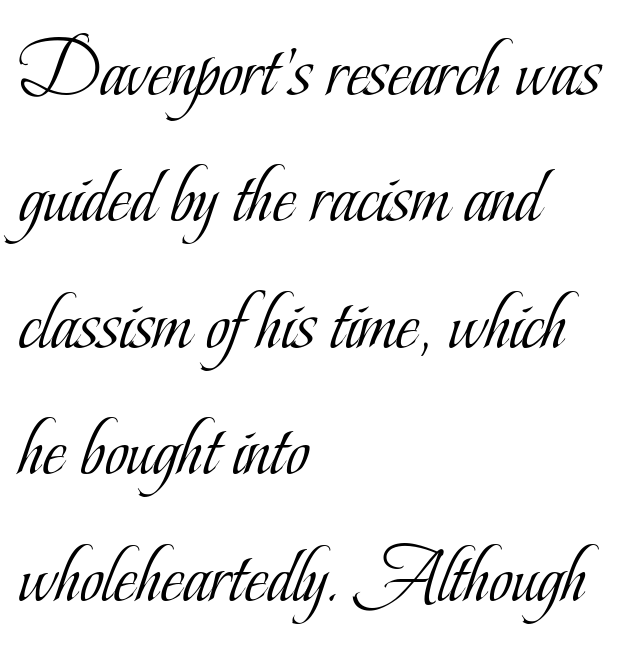
Tracking value appears to be zero — textbook default spacing. Character widths vary here, with narrow letters taking less room than wide ones. Is there much room between lines? A standard amount, neither cramped nor airy. Does the copy run flush right? No — it runs flush left. A typesetter would label this face a serif.
